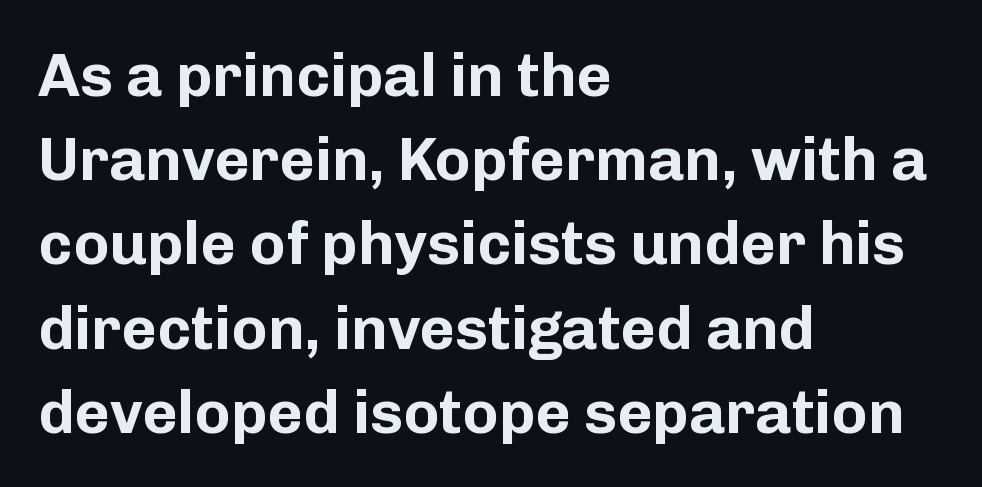
Q: Is the text bold? A: Yes.
Q: Is the text italic (slanted)? A: No, it is upright.
Q: Is the typeface a serif or a sans-serif typeface? A: Sans-serif.
Q: Is the text underlined? A: No.
Q: How is the paragraph aligned? A: Left-aligned.
Q: Is the spacing between letters normal or unusually wide? A: Normal.
Q: Is the spacing between lines tight, normal or loose? A: Normal.
Q: Width (condensed, normal, or wide)? A: Normal.
Q: Stroke contrast? A: Low.
Q: x-height? A: Medium.
Q: Monospaced? A: No.
